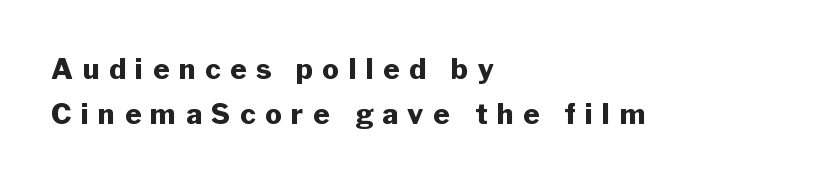
{"serif": "no", "italic": "no", "bold": "yes", "weight": "heavy", "width": "normal", "stroke_contrast": "low", "x_height": "medium", "monospaced": "no", "underline": "no", "align": "left", "line_spacing": "normal", "line_spacing_ratio": 1.61, "letter_spacing": "wide", "letter_spacing_em": 0.34, "glyph_px": 28}
